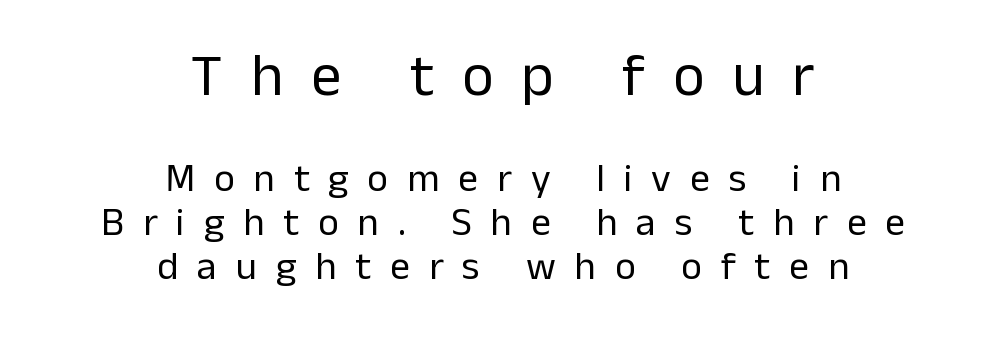
Q: Is the text bold? A: No.
Q: Is the text italic (slanted)? A: No, it is upright.
Q: Is the typeface a serif or a sans-serif typeface? A: Sans-serif.
Q: Is the text underlined? A: No.
Q: How is the paragraph aligned? A: Centered.
Q: Is the spacing between letters normal or unusually wide? A: Unusually wide.
Q: Is the spacing between lines tight, normal or loose? A: Tight.
Q: Which block of text is set in a larger size, the first (top) or the second (bottom)? A: The first (top) one.
Q: Width (condensed, normal, or wide)? A: Normal.
Q: Stroke contrast? A: Low.
Q: x-height? A: Medium.
Q: Monospaced? A: No.
